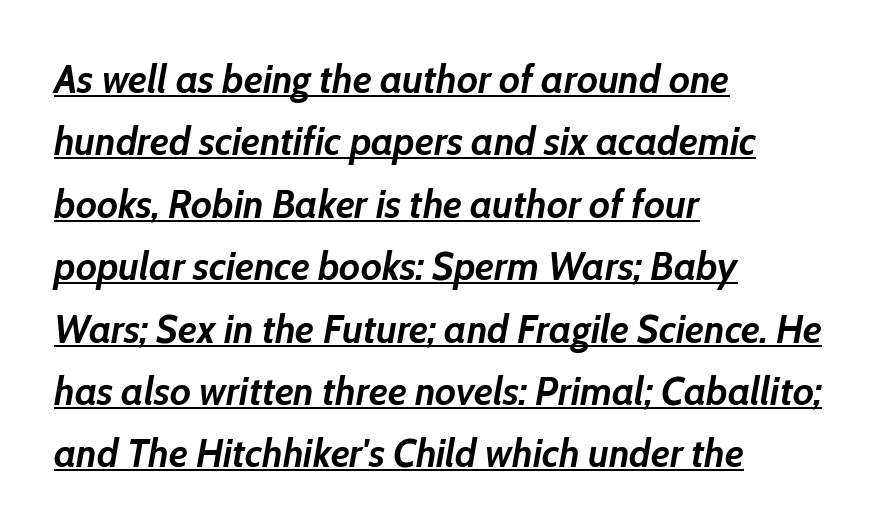
Q: Is the text bold? A: Yes.
Q: Is the text italic (slanted)? A: Yes, it leans right by about 10 degrees.
Q: Is the text underlined? A: Yes.
Q: How is the paragraph aligned? A: Left-aligned.
Q: Is the spacing between letters normal or unusually wide? A: Normal.
Q: Is the spacing between lines tight, normal or loose? A: Normal.
Q: Width (condensed, normal, or wide)? A: Normal.
Q: Stroke contrast? A: Low.
Q: x-height? A: Medium.
Q: Monospaced? A: No.
